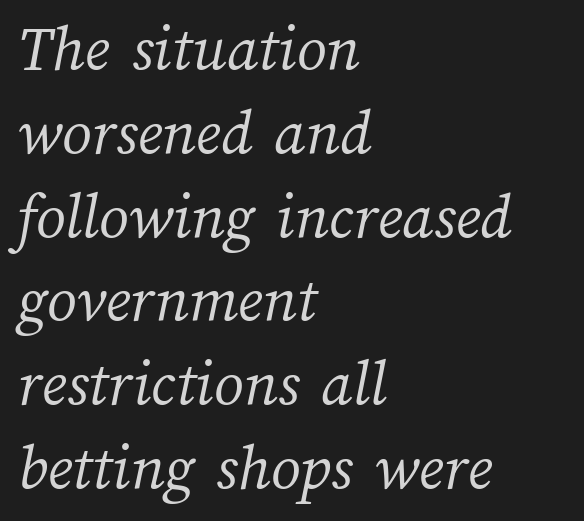
Q: Is the text bold? A: No.
Q: Is the text underlined? A: No.
Q: How is the paragraph aligned? A: Left-aligned.
Q: Is the spacing between letters normal or unusually wide? A: Normal.
Q: Is the spacing between lines tight, normal or loose? A: Normal.
Q: Width (condensed, normal, or wide)? A: Normal.
Q: Stroke contrast? A: Medium.
Q: x-height? A: Medium.
Q: Monospaced? A: No.
